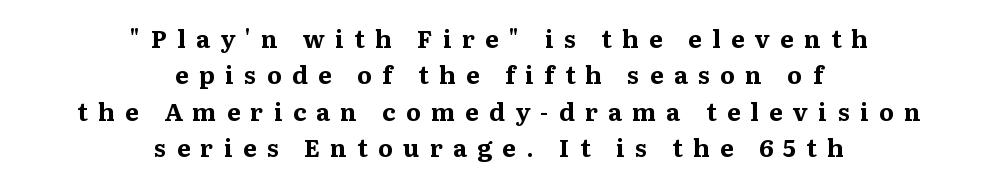
Normally led — the rows are evenly, conventionally spaced. The typography opts for an upright posture over an oblique one. The specimen omits any rule beneath the text block's lines. Words appear elongated and porous because spacing is wide. The lines in this sample share a center point and differ in where they start and stop.
